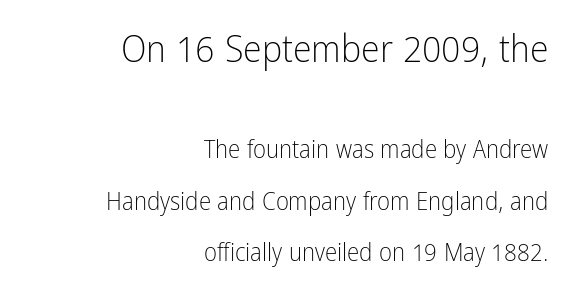
{"serif": "no", "italic": "no", "bold": "no", "weight": "light", "width": "condensed", "stroke_contrast": "low", "x_height": "medium", "monospaced": "no", "underline": "no", "align": "right", "line_spacing": "loose", "line_spacing_ratio": 2.05, "letter_spacing": "normal", "letter_spacing_em": 0.0, "larger_block": "first", "size_ratio": 1.52, "glyph_px": 38}
